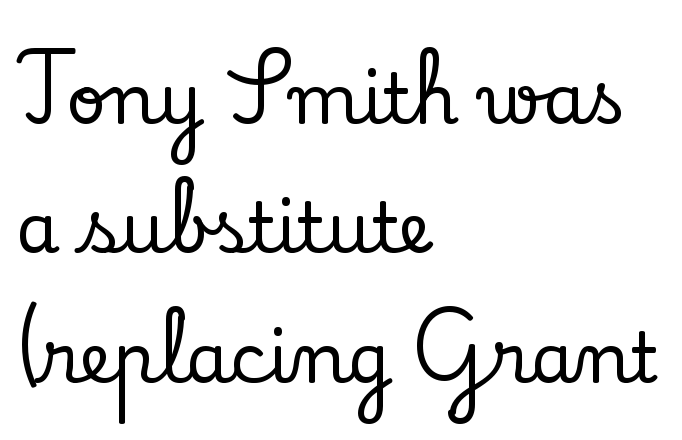
The image shows 70 px serif type, upright; set left-aligned, line spacing 1.85x, normal letter spacing, not underlined; low stroke contrast and a small x-height.
